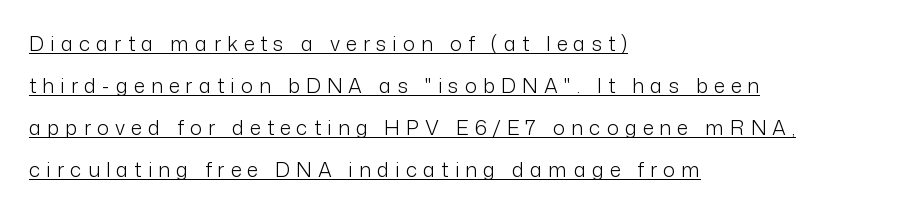
The image shows 20 px text type, upright; set left-aligned, loose line spacing (2.1x), unusually wide letter spacing (+0.31 em), underlined.
